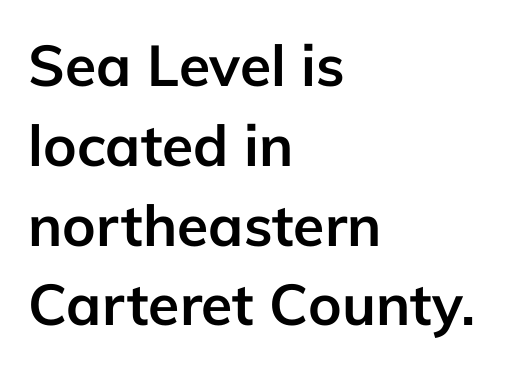
The image shows 57 px semibold sans-serif type, upright; set left-aligned, normal line spacing (1.4x), normal letter spacing, not underlined; low stroke contrast and a medium x-height.
